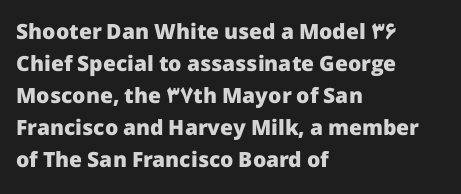
The image shows 21 px bold type, upright; set left-aligned, normal line spacing (1.52x), normal letter spacing, not underlined.
